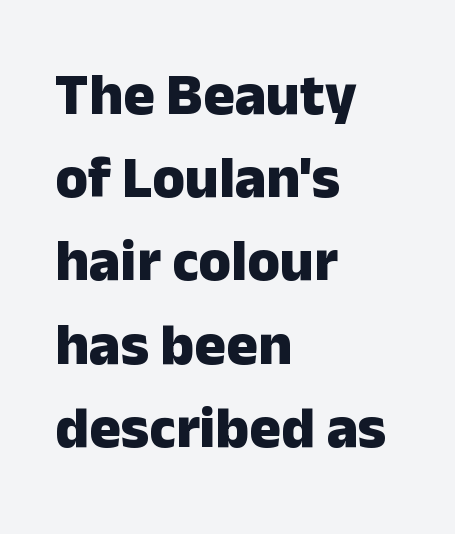
Q: Is the text bold? A: Yes.
Q: Is the text italic (slanted)? A: No, it is upright.
Q: Is the typeface a serif or a sans-serif typeface? A: Sans-serif.
Q: Is the text underlined? A: No.
Q: How is the paragraph aligned? A: Left-aligned.
Q: Is the spacing between letters normal or unusually wide? A: Normal.
Q: Is the spacing between lines tight, normal or loose? A: Normal.
Q: Width (condensed, normal, or wide)? A: Normal.
Q: Stroke contrast? A: Low.
Q: x-height? A: Medium.
Q: Monospaced? A: No.
